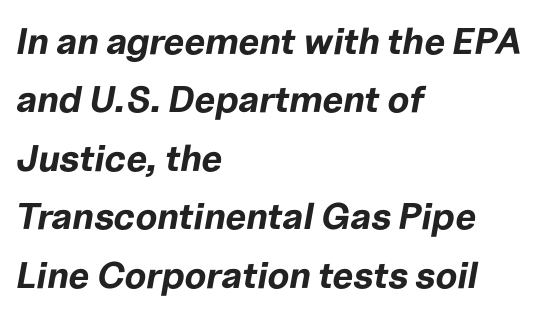
The image shows 37 px bold type, italic (leaning right); set left-aligned, normal line spacing (1.58x), normal letter spacing, not underlined; low stroke contrast and a medium x-height.
